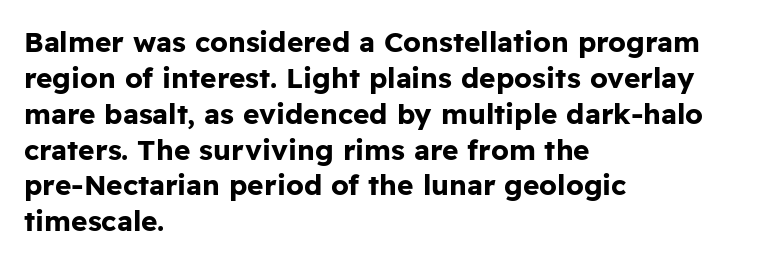
Q: Is the text bold? A: Yes.
Q: Is the text italic (slanted)? A: No, it is upright.
Q: Is the typeface a serif or a sans-serif typeface? A: Sans-serif.
Q: Is the text underlined? A: No.
Q: How is the paragraph aligned? A: Left-aligned.
Q: Is the spacing between letters normal or unusually wide? A: Normal.
Q: Is the spacing between lines tight, normal or loose? A: Normal.
Q: Width (condensed, normal, or wide)? A: Normal.
Q: Stroke contrast? A: Low.
Q: x-height? A: Medium.
Q: Monospaced? A: No.
